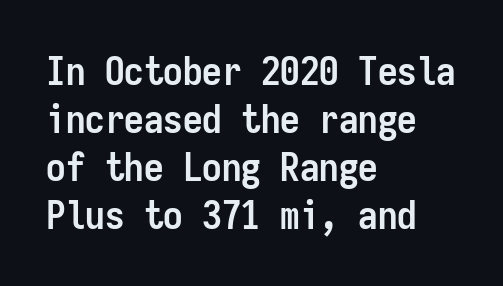
The image shows 39 px semibold, condensed sans-serif type, upright, monospaced; set left-aligned, line spacing 1.23x, normal letter spacing, not underlined; low stroke contrast and a medium x-height.
